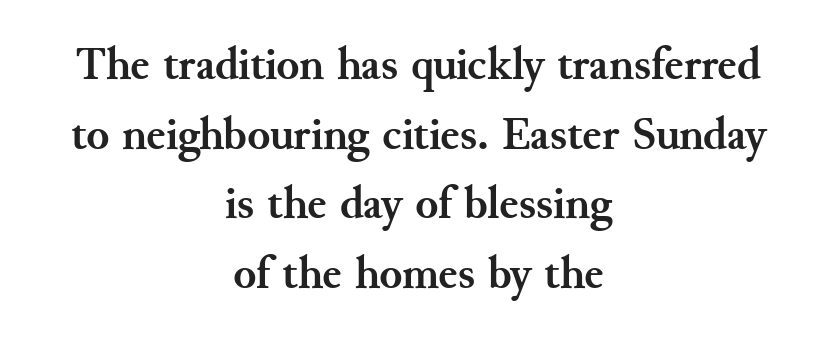
The image shows 47 px semibold serif type, upright; set centered, normal line spacing (1.48x), normal letter spacing, not underlined; medium stroke contrast and a small x-height.
